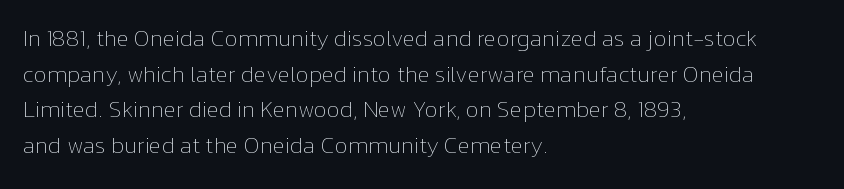
{"italic": "no", "bold": "no", "underline": "no", "align": "left", "line_spacing": "normal", "line_spacing_ratio": 1.55, "letter_spacing": "normal", "letter_spacing_em": 0.0, "glyph_px": 23}
